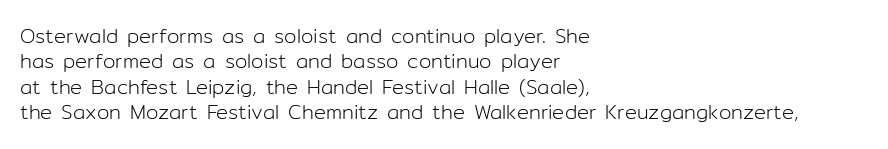
The image shows 20 px text type, upright; set left-aligned, normal line spacing (1.27x), normal letter spacing, not underlined.
